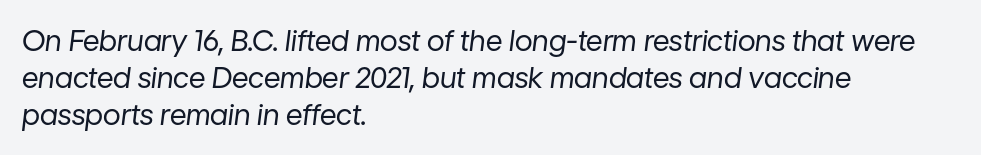
Q: Is the text bold? A: No.
Q: Is the text italic (slanted)? A: Yes, it leans right by about 7 degrees.
Q: Is the text underlined? A: No.
Q: How is the paragraph aligned? A: Left-aligned.
Q: Is the spacing between letters normal or unusually wide? A: Normal.
Q: Is the spacing between lines tight, normal or loose? A: Normal.
Q: Width (condensed, normal, or wide)? A: Normal.
Q: Stroke contrast? A: Low.
Q: x-height? A: Medium.
Q: Monospaced? A: No.
